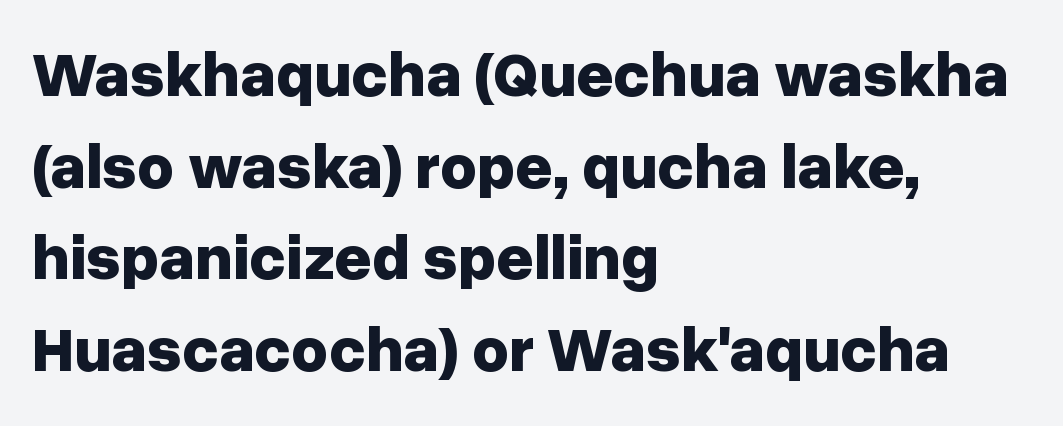
{"serif": "no", "italic": "no", "bold": "yes", "weight": "bold", "width": "normal", "stroke_contrast": "low", "x_height": "medium", "monospaced": "no", "underline": "no", "align": "left", "line_spacing": "normal", "line_spacing_ratio": 1.43, "letter_spacing": "normal", "letter_spacing_em": 0.0, "glyph_px": 64}
